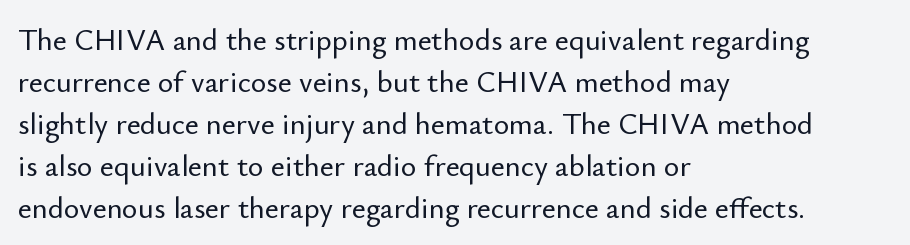
Q: Is the text italic (slanted)? A: No, it is upright.
Q: Is the typeface a serif or a sans-serif typeface? A: Sans-serif.
Q: Is the text underlined? A: No.
Q: How is the paragraph aligned? A: Left-aligned.
Q: Is the spacing between letters normal or unusually wide? A: Normal.
Q: Is the spacing between lines tight, normal or loose? A: Normal.
Q: Width (condensed, normal, or wide)? A: Normal.
Q: Stroke contrast? A: Low.
Q: x-height? A: Small.
Q: Monospaced? A: No.
